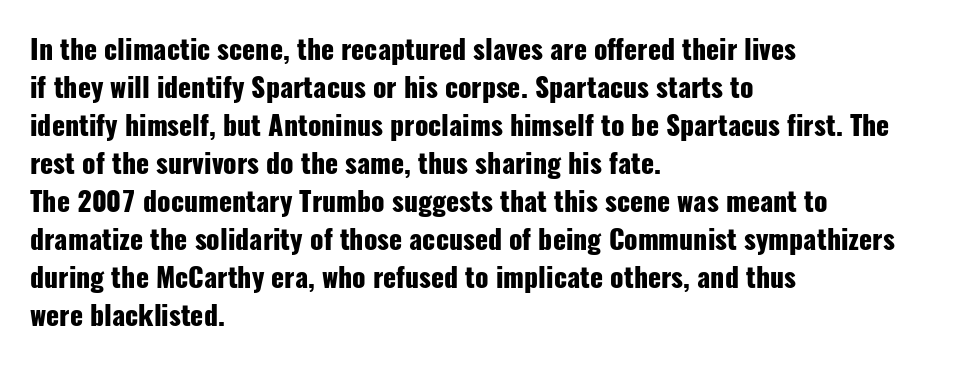
The image shows 27 px bold type, upright; set left-aligned, normal line spacing (1.41x), normal letter spacing, not underlined.
